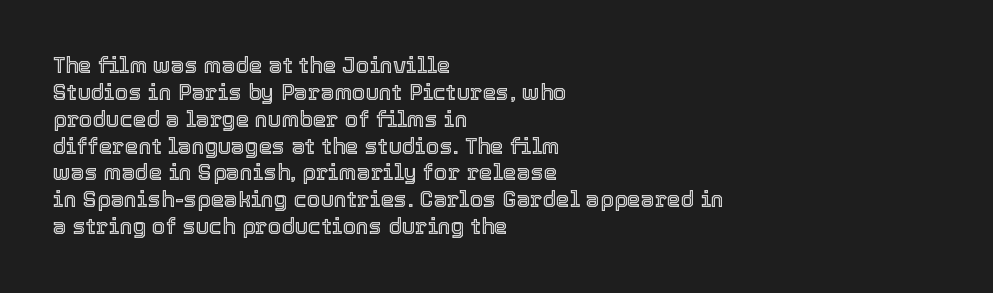
The image shows 22 px text type, upright; set left-aligned, line spacing 1.22x, normal letter spacing, not underlined.
